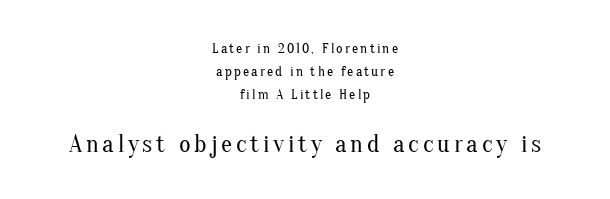
{"italic": "no", "bold": "no", "underline": "no", "align": "center", "line_spacing": "normal", "line_spacing_ratio": 1.64, "larger_block": "second", "size_ratio": 1.79, "glyph_px": 25}
